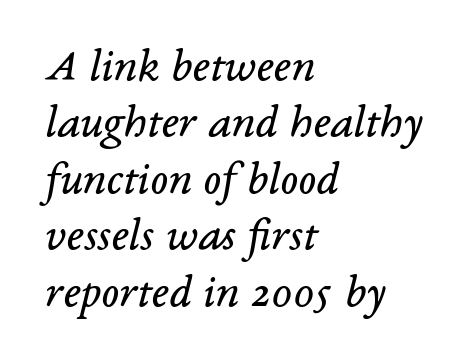
Words float on clear page, feet unadorned. Is the stroke heavy? The answer is a plain regular-or-lighter. The passage shown is typed in a proportional face where columns would drift. Small tapered or slab feet sit at the stroke ends, so this counts as serif. Glyph-to-glyph distance matches everyday printed text.
